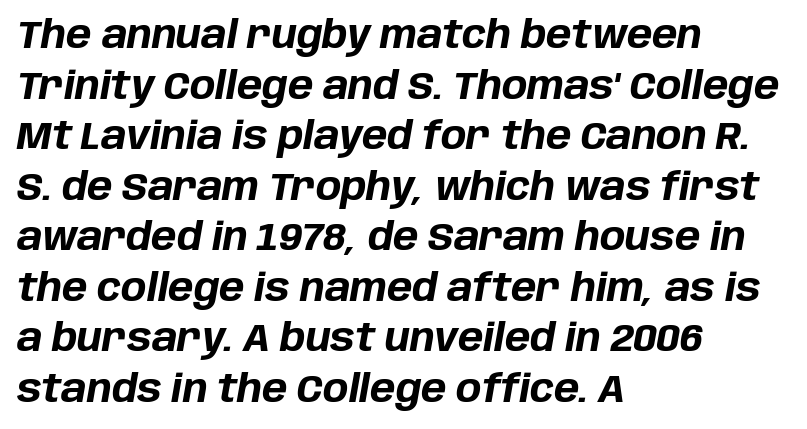
{"italic": "yes", "lean": "right", "slant_degrees": 10, "bold": "yes", "weight": "bold", "width": "normal", "stroke_contrast": "low", "x_height": "large", "monospaced": "no", "underline": "no", "align": "left", "line_spacing": "normal", "line_spacing_ratio": 1.33, "letter_spacing": "normal", "letter_spacing_em": 0.0, "glyph_px": 38}
